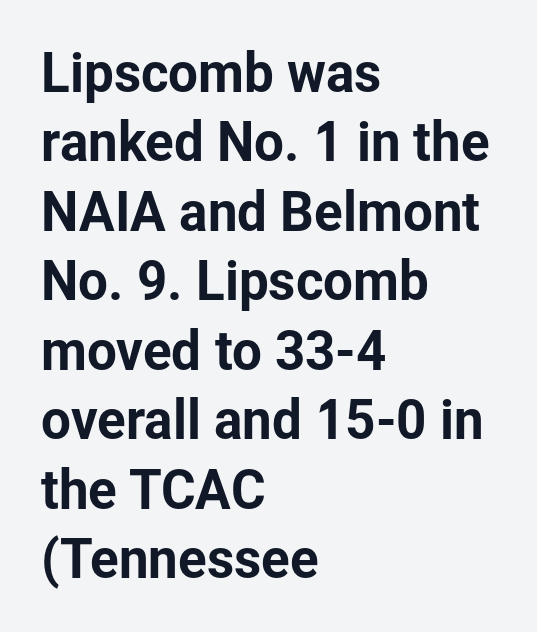
The image shows 53 px sans-serif type, upright; set left-aligned, normal line spacing (1.31x), normal letter spacing, not underlined; low stroke contrast and a medium x-height.
